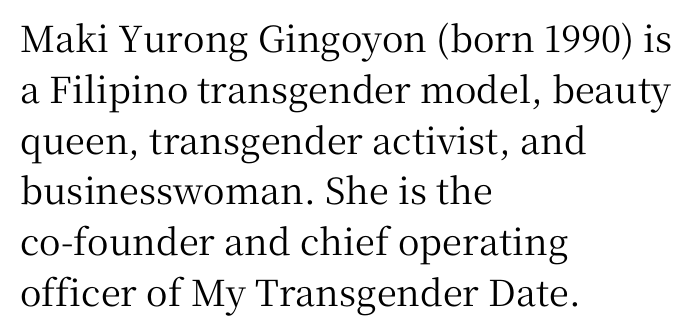
The image shows 36 px serif type, upright; set left-aligned, normal line spacing (1.41x), normal letter spacing, not underlined; medium stroke contrast and a medium x-height.
